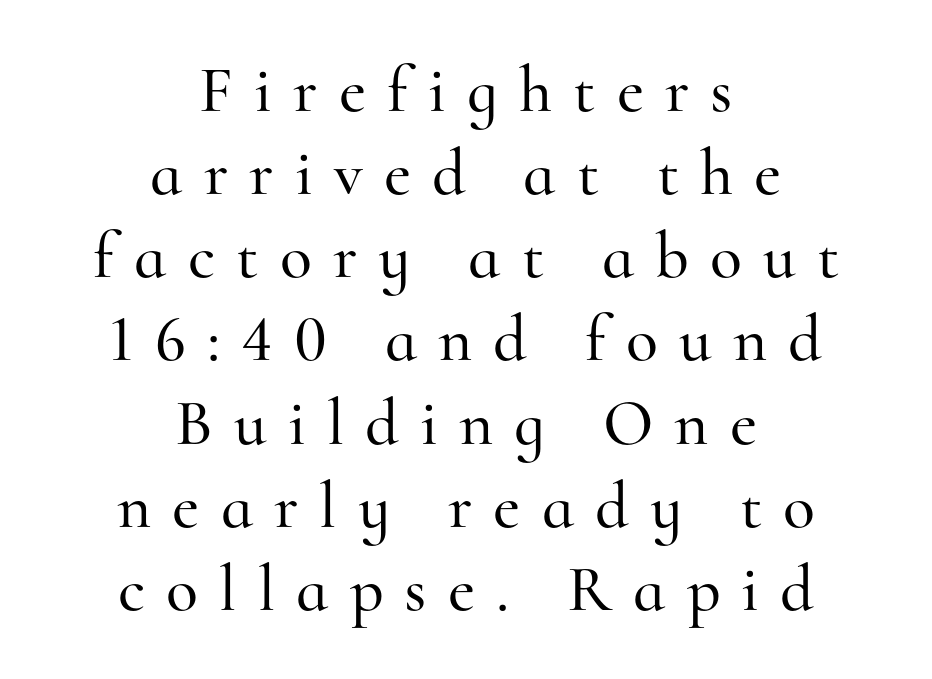
{"serif": "yes", "italic": "no", "width": "normal", "stroke_contrast": "high", "x_height": "small", "monospaced": "no", "underline": "no", "align": "center", "line_spacing": "normal", "line_spacing_ratio": 1.26, "letter_spacing": "wide", "letter_spacing_em": 0.32, "glyph_px": 66}
